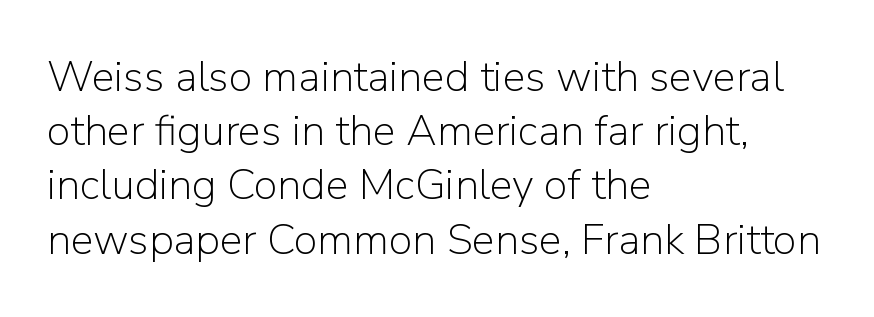
{"serif": "no", "italic": "no", "bold": "no", "weight": "light", "width": "normal", "stroke_contrast": "low", "x_height": "medium", "monospaced": "no", "underline": "no", "align": "left", "line_spacing": "normal", "line_spacing_ratio": 1.26, "letter_spacing": "normal", "letter_spacing_em": 0.0, "glyph_px": 43}
